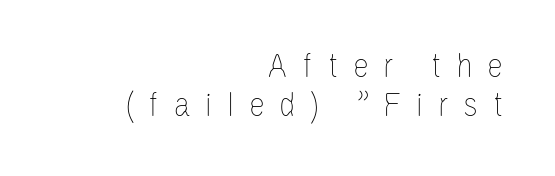
Notice how descenders almost collide with the ascenders below — that's tight leading. All the whitespace from short lines collects on the left. Display-style spreading of the glyphs; the letterfit is very open. No italicization has been applied; the sample stays upright. The area under the type is left untouched. Proportional: the letters do not fall into vertical columns.
